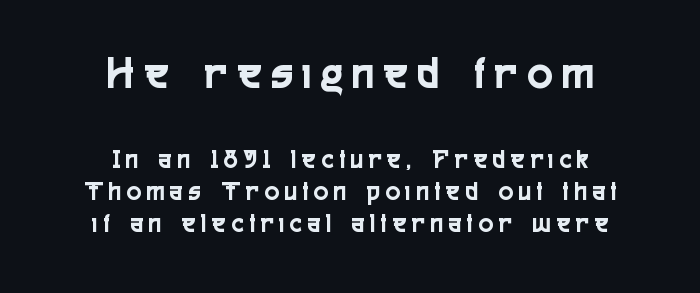
Type without underlining. The type family on display is of the sans-serif kind. The earlier block is typeset at a bigger size than the later block. Vertical strokes here are truly vertical.
